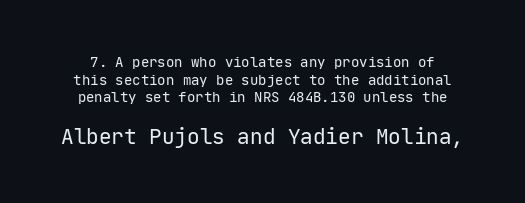
The letters sit at their default tracking, neither squeezed nor spread. The designer left line spacing at the default. The cut favours lightness, reaching ordinary text weight at its darkest. Is there any slant? The stems are plumb. Just letters on the line, the space beneath them empty.
